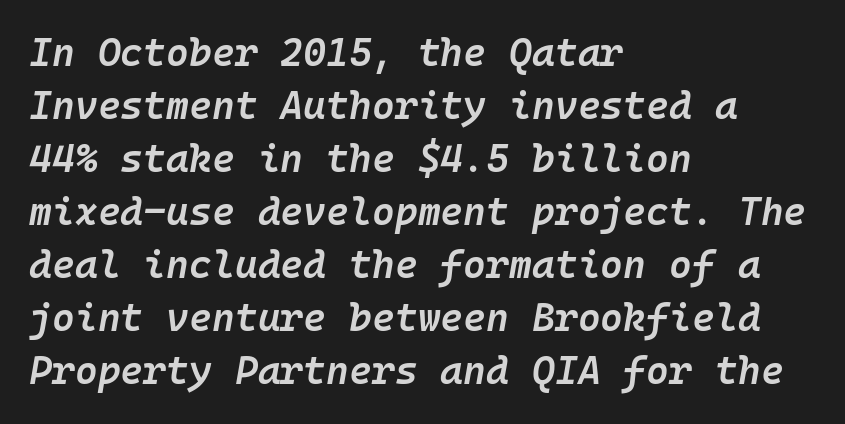
Does the leading feel generous? No, just average. Is the block centered? No — it sits flush against the left margin. The passage shown is typed in a monospace face where columns stay perfectly aligned. Style check: oblique. Weight: semibold (demi). Any mark beneath the type? The region is blank.
